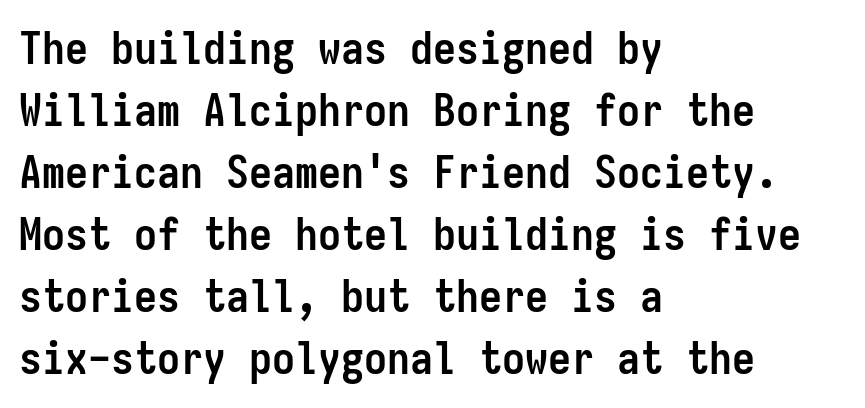
The image shows 46 px semibold, condensed sans-serif type, upright, monospaced; set left-aligned, normal line spacing (1.35x), normal letter spacing, not underlined; low stroke contrast and a medium x-height.
